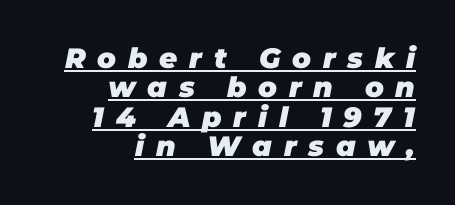
Q: Is the text bold? A: Yes.
Q: Is the text italic (slanted)? A: Yes, it leans right by about 11 degrees.
Q: Is the text underlined? A: Yes.
Q: How is the paragraph aligned? A: Right-aligned.
Q: Is the spacing between letters normal or unusually wide? A: Unusually wide.
Q: Is the spacing between lines tight, normal or loose? A: Tight.
Q: Width (condensed, normal, or wide)? A: Normal.
Q: Stroke contrast? A: Low.
Q: x-height? A: Large.
Q: Monospaced? A: No.
